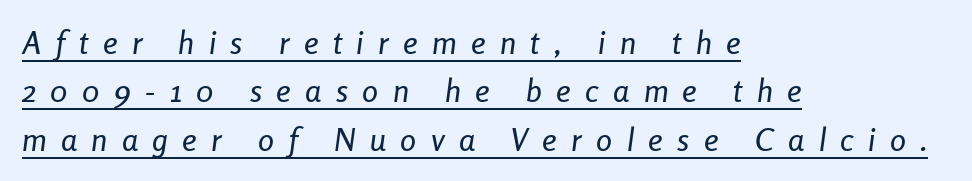
The image shows 32 px condensed type, italic (leaning right); set left-aligned, normal line spacing (1.51x), unusually wide letter spacing (+0.45 em), underlined; low stroke contrast and a medium x-height.
